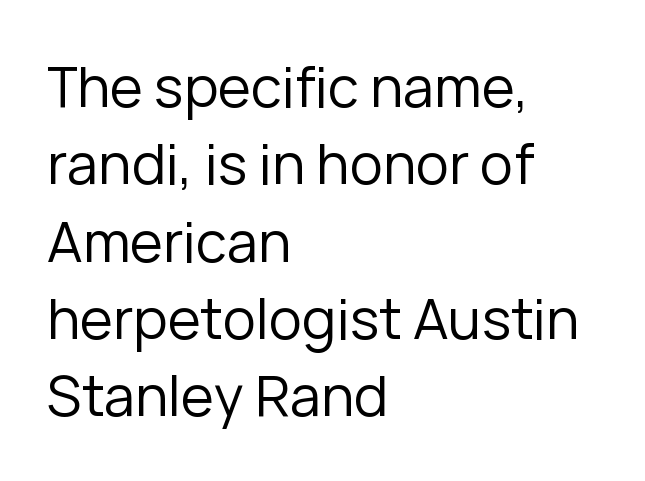
The image shows 56 px regular-weight sans-serif type, upright; set left-aligned, normal line spacing (1.38x), normal letter spacing, not underlined; low stroke contrast and a medium x-height.
